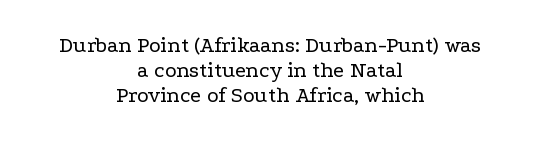
Short note: letters normally spaced. Underline: absent. Designer's note — italics off, roman on. Both edges are ragged and mirror each other, which tells us the setting is centered. Regarding leading, the lines here are crowded together. A quiet, ordinary-to-light weight characterises the typeface.
